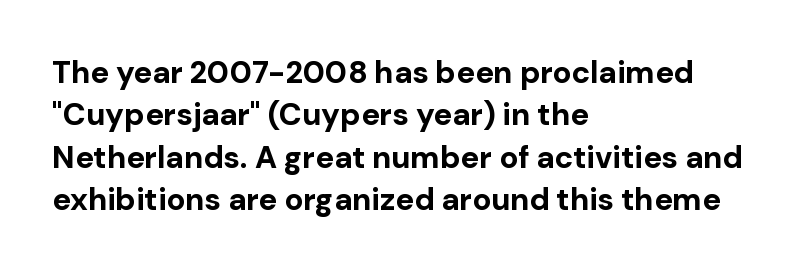
{"serif": "no", "italic": "no", "bold": "yes", "weight": "bold", "width": "normal", "stroke_contrast": "low", "x_height": "medium", "monospaced": "no", "underline": "no", "align": "left", "line_spacing": "normal", "line_spacing_ratio": 1.37, "letter_spacing": "normal", "letter_spacing_em": 0.0, "glyph_px": 31}
